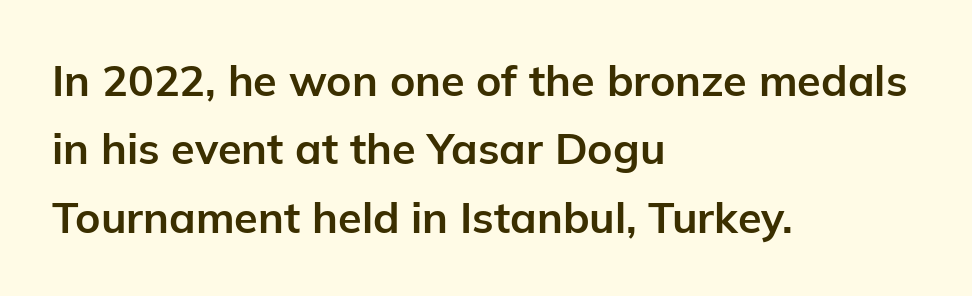
Q: Is the text bold? A: Yes.
Q: Is the text italic (slanted)? A: No, it is upright.
Q: Is the typeface a serif or a sans-serif typeface? A: Sans-serif.
Q: Is the text underlined? A: No.
Q: How is the paragraph aligned? A: Left-aligned.
Q: Is the spacing between letters normal or unusually wide? A: Normal.
Q: Is the spacing between lines tight, normal or loose? A: Normal.
Q: Width (condensed, normal, or wide)? A: Normal.
Q: Stroke contrast? A: Low.
Q: x-height? A: Medium.
Q: Monospaced? A: No.
